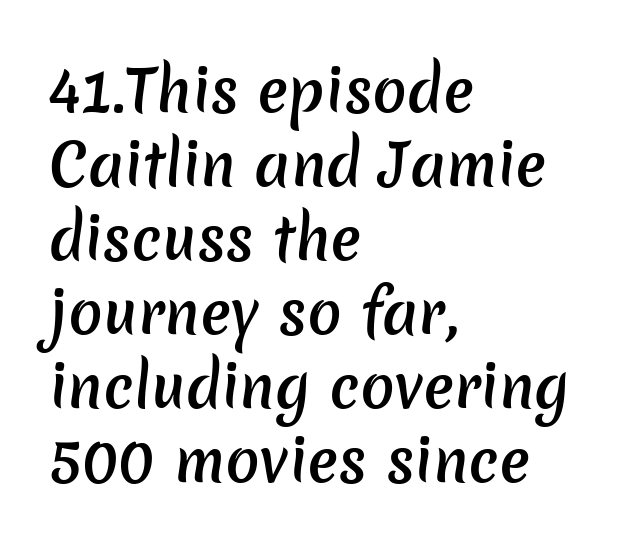
Q: Is the text bold? A: Semi-bold.
Q: Is the typeface a serif or a sans-serif typeface? A: Sans-serif.
Q: Is the text underlined? A: No.
Q: How is the paragraph aligned? A: Left-aligned.
Q: Is the spacing between letters normal or unusually wide? A: Normal.
Q: Is the spacing between lines tight, normal or loose? A: Normal.
Q: Width (condensed, normal, or wide)? A: Normal.
Q: Stroke contrast? A: Low.
Q: x-height? A: Medium.
Q: Monospaced? A: No.
